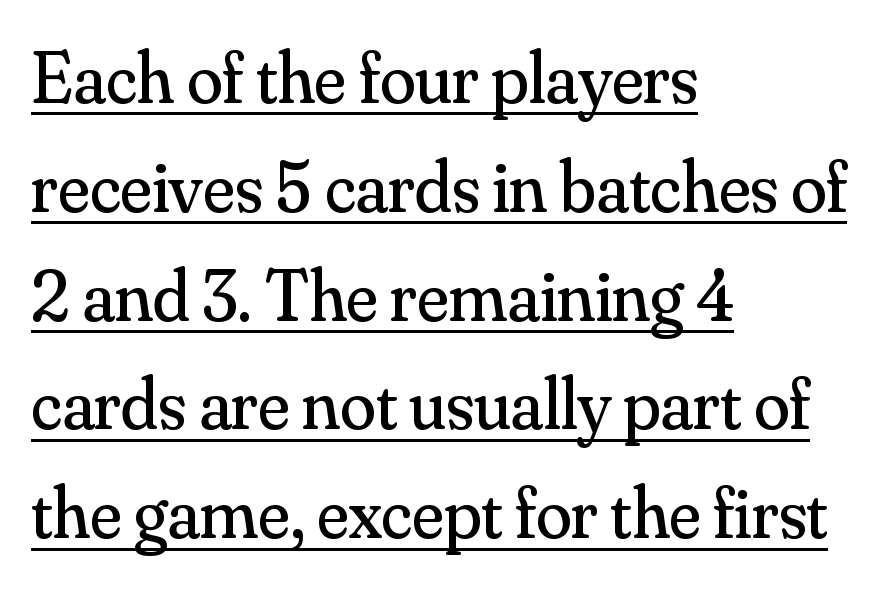
The image shows 73 px regular-weight serif type, upright; set left-aligned, normal line spacing (1.49x), normal letter spacing, underlined; medium stroke contrast and a small x-height.
